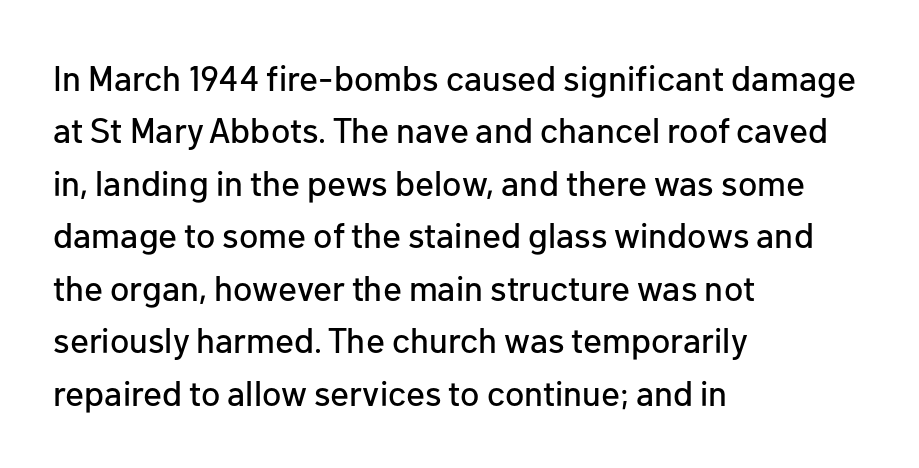
Q: Is the text italic (slanted)? A: No, it is upright.
Q: Is the typeface a serif or a sans-serif typeface? A: Sans-serif.
Q: Is the text underlined? A: No.
Q: How is the paragraph aligned? A: Left-aligned.
Q: Is the spacing between letters normal or unusually wide? A: Normal.
Q: Is the spacing between lines tight, normal or loose? A: Normal.
Q: Width (condensed, normal, or wide)? A: Normal.
Q: Stroke contrast? A: Low.
Q: x-height? A: Medium.
Q: Monospaced? A: No.
